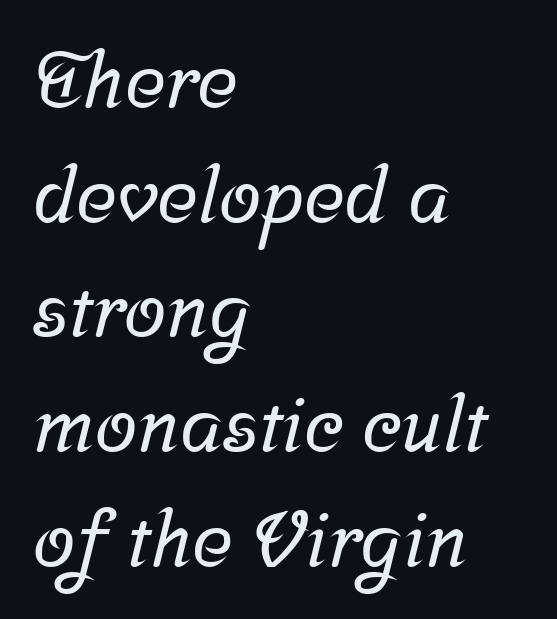
Do the characters align in a grid? No, the font is proportional. You could call the tracking neutral — neither tight nor loose. A typesetter would call this leading conventional body-copy spacing. The space directly below the letters is spotless. Casual observation: everything's shoved over to the left.
